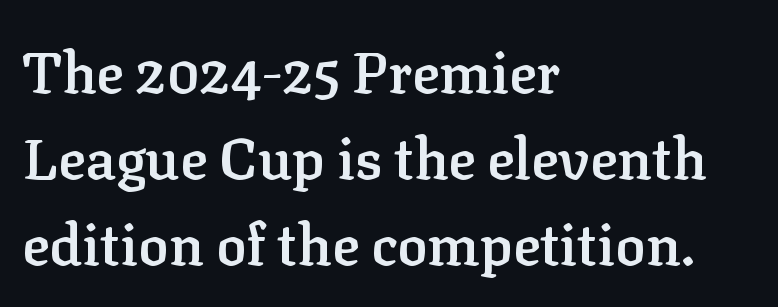
{"serif": "yes", "italic": "no", "bold": "semi", "weight": "semibold", "width": "normal", "stroke_contrast": "low", "x_height": "medium", "monospaced": "no", "underline": "no", "align": "left", "line_spacing": "normal", "line_spacing_ratio": 1.51, "letter_spacing": "normal", "letter_spacing_em": 0.0, "glyph_px": 57}
